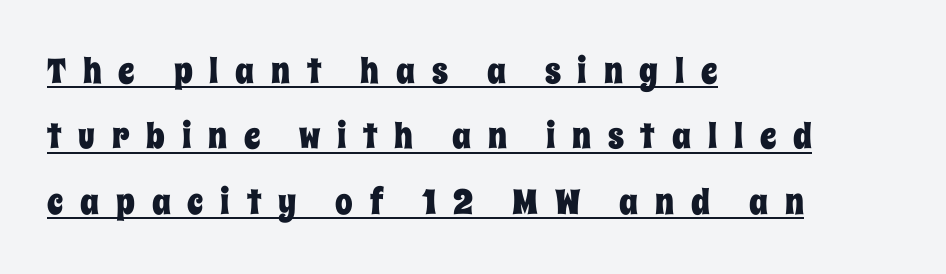
The face used here is rendered with a markedly widened letterfit. This sample carries an underscore along the baseline area. Ordinary non-slanted type is in use. Visually the block forms a straight wall on the left and a jagged coastline on the right. Is this a fixed-width face? No — the glyphs have proportional, varying widths.
